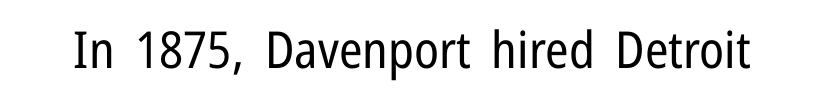
{"serif": "no", "italic": "no", "bold": "no", "weight": "regular", "width": "condensed", "stroke_contrast": "low", "x_height": "medium", "monospaced": "no", "underline": "no", "letter_spacing": "normal", "letter_spacing_em": 0.0, "glyph_px": 51}
